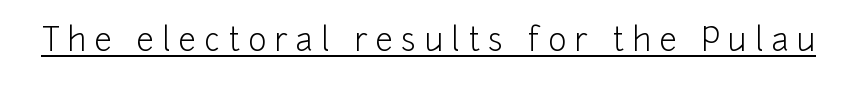
{"serif": "no", "italic": "no", "bold": "no", "weight": "light", "width": "normal", "stroke_contrast": "low", "x_height": "medium", "monospaced": "no", "underline": "yes", "letter_spacing": "wide", "letter_spacing_em": 0.27, "glyph_px": 31}
